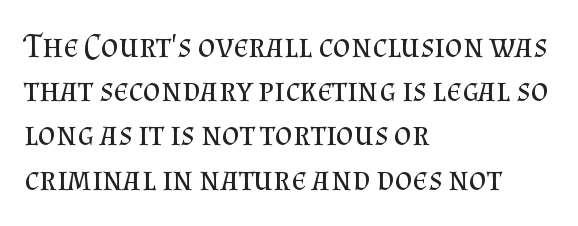
The typesetting does not lean heavy: it is not bold. Are there feet on the stems? There are — it's a serif. The letters sit at their default tracking, neither squeezed nor spread. This rendering features lettering with no underline.
